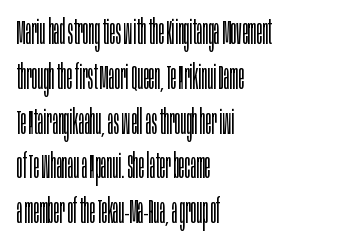
{"serif": "no", "italic": "no", "bold": "no", "weight": "light", "width": "condensed", "stroke_contrast": "low", "x_height": "large", "monospaced": "no", "underline": "no", "align": "left", "line_spacing": "normal", "line_spacing_ratio": 1.28, "letter_spacing": "normal", "letter_spacing_em": 0.0, "glyph_px": 35}
